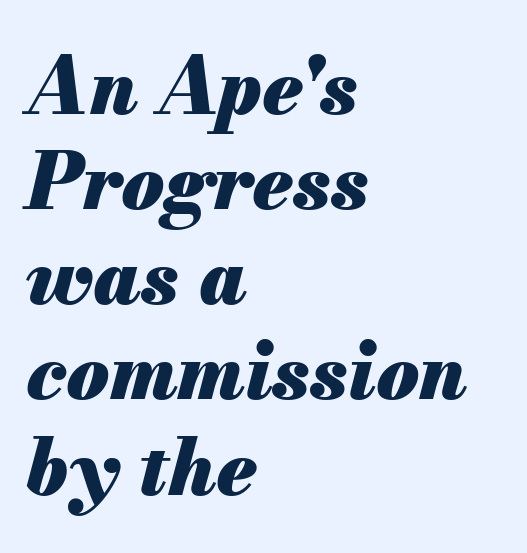
Q: Is the text bold? A: Yes.
Q: Is the text italic (slanted)? A: Yes, it leans right by about 13 degrees.
Q: Is the text underlined? A: No.
Q: How is the paragraph aligned? A: Left-aligned.
Q: Is the spacing between letters normal or unusually wide? A: Normal.
Q: Width (condensed, normal, or wide)? A: Normal.
Q: Stroke contrast? A: Medium.
Q: x-height? A: Small.
Q: Monospaced? A: No.
